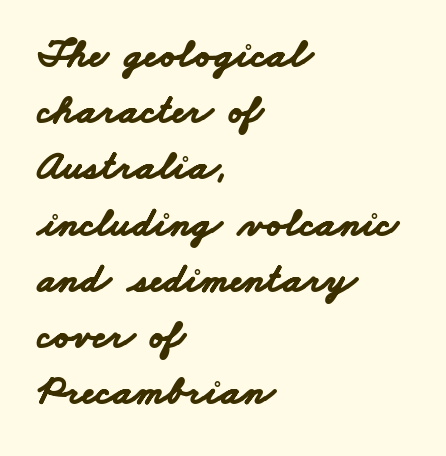
{"serif": "no", "bold": "yes", "weight": "bold", "width": "wide", "stroke_contrast": "low", "x_height": "small", "monospaced": "no", "underline": "no", "align": "left", "line_spacing": "normal", "line_spacing_ratio": 1.37, "letter_spacing": "normal", "letter_spacing_em": 0.0, "glyph_px": 41}
